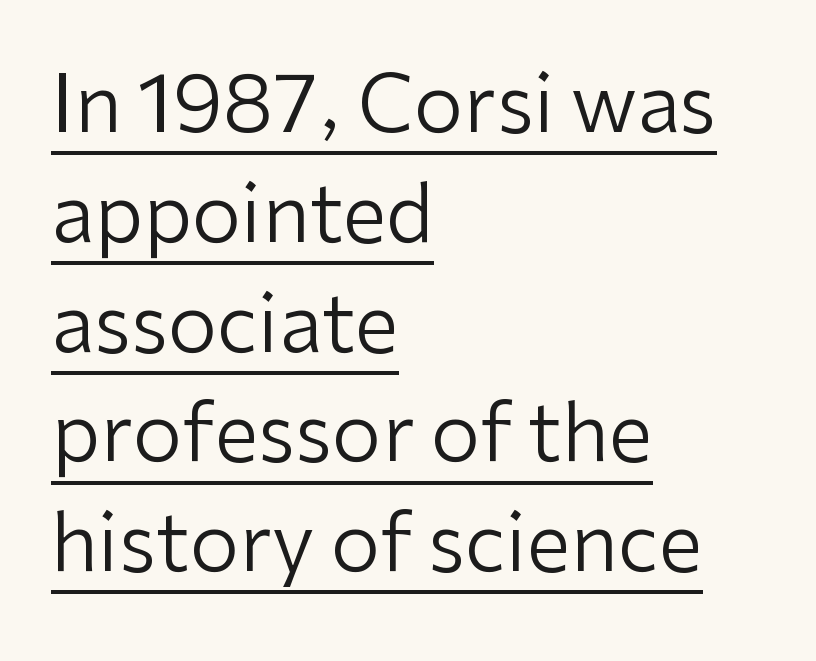
{"serif": "no", "italic": "no", "bold": "no", "weight": "regular", "width": "normal", "stroke_contrast": "low", "x_height": "medium", "monospaced": "no", "underline": "yes", "align": "left", "line_spacing": "normal", "line_spacing_ratio": 1.39, "letter_spacing": "normal", "letter_spacing_em": 0.0, "glyph_px": 79}
